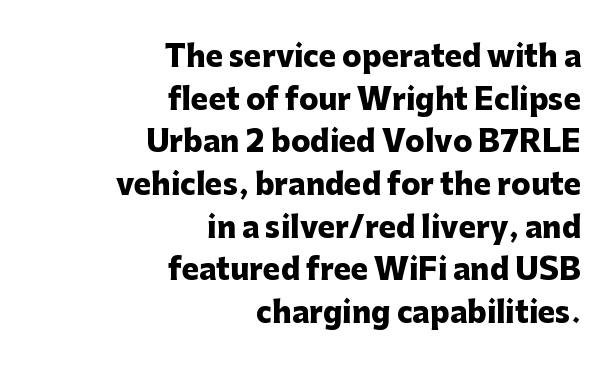
The image shows 29 px heavy sans-serif type, upright; set right-aligned, normal line spacing (1.47x), normal letter spacing, not underlined; low stroke contrast and a medium x-height.
